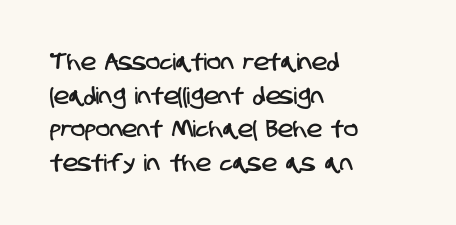
Q: Is the text underlined? A: No.
Q: How is the paragraph aligned? A: Left-aligned.
Q: Is the spacing between letters normal or unusually wide? A: Normal.
Q: Is the spacing between lines tight, normal or loose? A: Normal.
